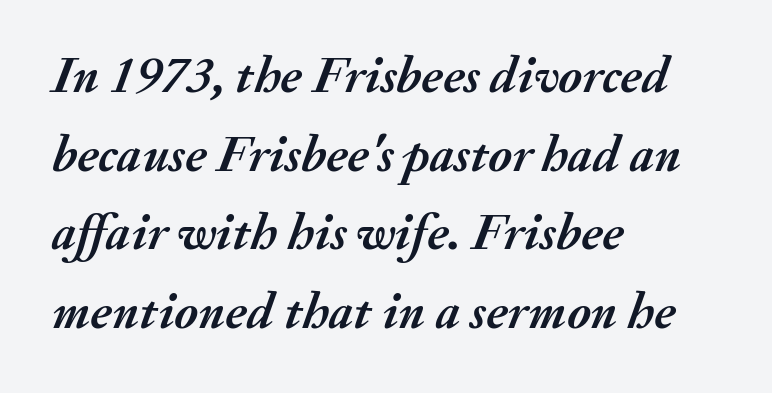
{"italic": "yes", "lean": "right", "slant_degrees": 20, "bold": "yes", "weight": "semibold", "width": "normal", "stroke_contrast": "medium", "x_height": "small", "monospaced": "no", "underline": "no", "align": "left", "line_spacing": "normal", "line_spacing_ratio": 1.51, "letter_spacing": "normal", "letter_spacing_em": 0.0, "glyph_px": 52}
